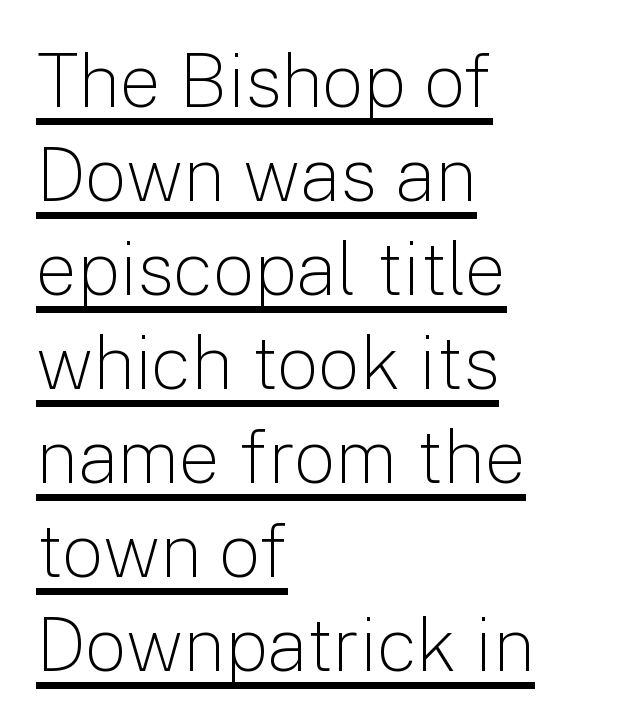
{"serif": "no", "italic": "no", "bold": "no", "weight": "light", "width": "normal", "stroke_contrast": "low", "x_height": "medium", "monospaced": "no", "underline": "yes", "align": "left", "line_spacing": "normal", "line_spacing_ratio": 1.27, "letter_spacing": "normal", "letter_spacing_em": 0.0, "glyph_px": 74}
